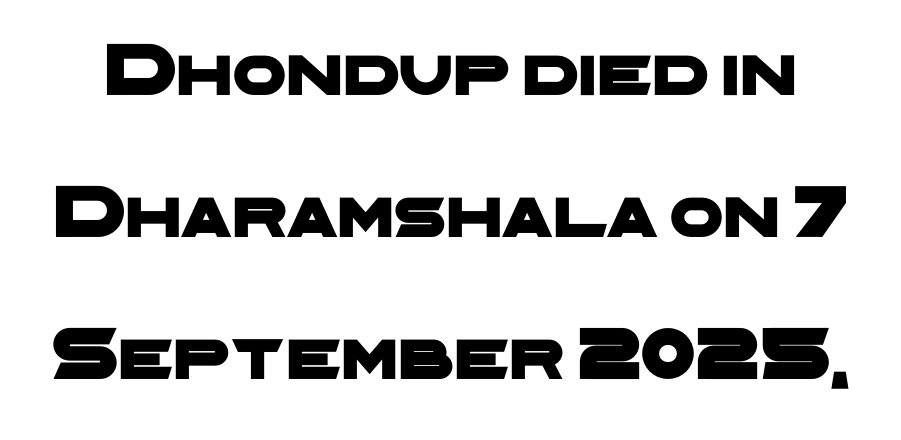
Q: Is the typeface a serif or a sans-serif typeface? A: Sans-serif.
Q: Is the text underlined? A: No.
Q: Is the spacing between letters normal or unusually wide? A: Normal.
Q: Width (condensed, normal, or wide)? A: Wide.
Q: Stroke contrast? A: Low.
Q: x-height? A: Medium.
Q: Monospaced? A: No.
